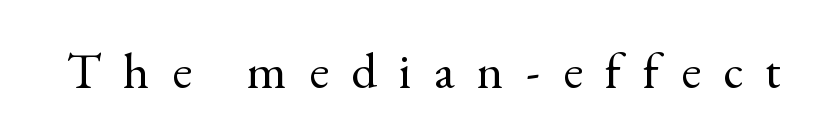
Q: Is the text bold? A: No.
Q: Is the text italic (slanted)? A: No, it is upright.
Q: Is the typeface a serif or a sans-serif typeface? A: Serif.
Q: Is the text underlined? A: No.
Q: Is the spacing between letters normal or unusually wide? A: Unusually wide.
Q: Width (condensed, normal, or wide)? A: Normal.
Q: x-height? A: Small.
Q: Monospaced? A: No.
